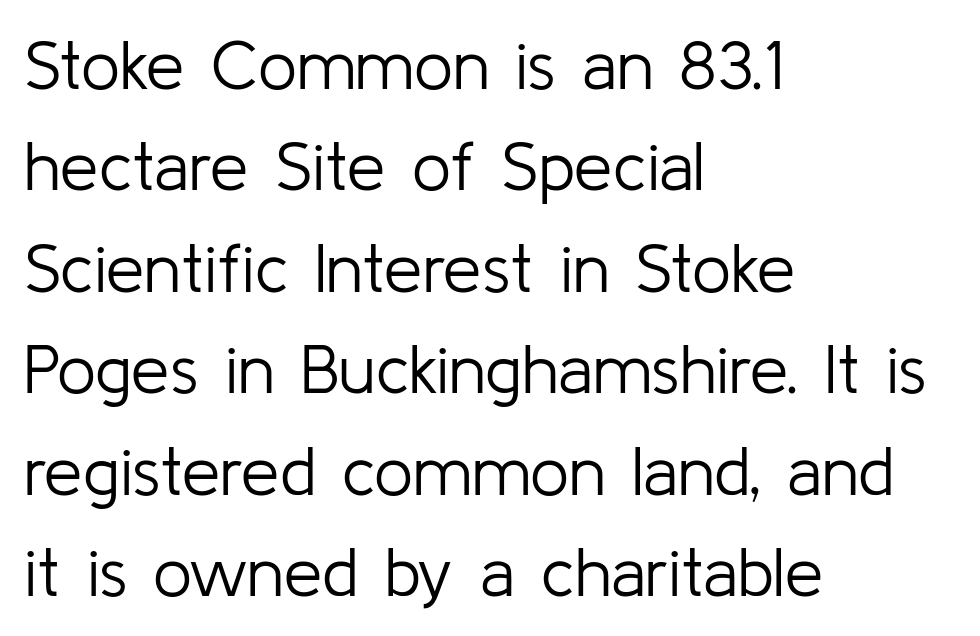
The image shows 69 px light sans-serif type, upright; set left-aligned, normal line spacing (1.47x), normal letter spacing, not underlined; low stroke contrast and a medium x-height.
